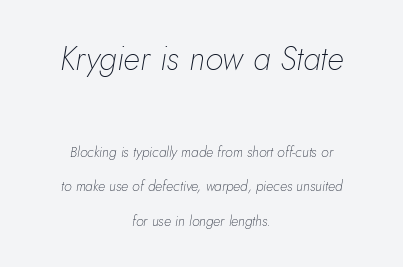
The rag falls on both sides of this text block equally. The earlier block is typeset at a bigger size than the later block. Each letter keeps its own natural width here, so spacing adapts to shape. The font sits on the lighter half of the weight spectrum, regular included. Default kerning and tracking; the words read as compact shapes.
